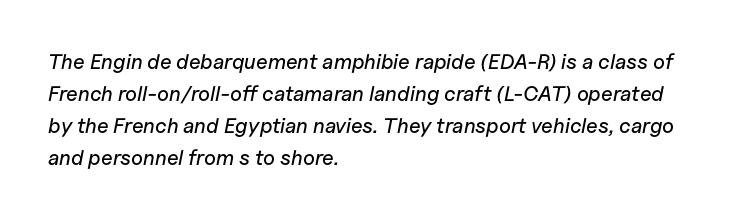
The image shows 21 px text type, italic (leaning right); set left-aligned, normal line spacing (1.52x), normal letter spacing, not underlined.
